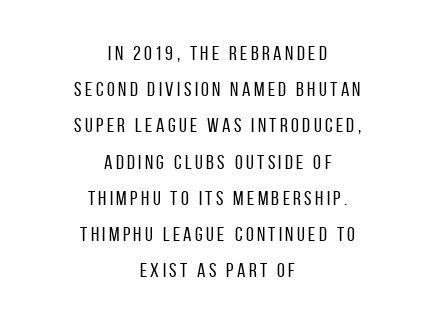
Just letters on the line, the space beneath them empty. No extra ink here — the face is not bold. Visually the block forms a symmetrical silhouette, jagged on both flanks. When letters stand straight like this, we call the style roman or upright.
